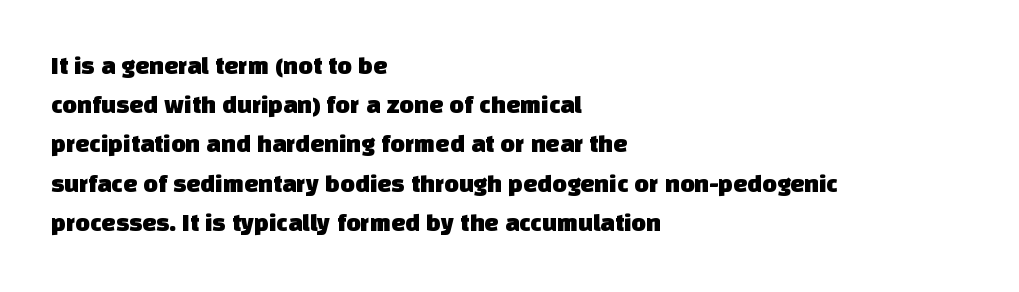
{"underline": "no", "align": "left", "line_spacing": "normal", "line_spacing_ratio": 1.57, "letter_spacing": "normal", "letter_spacing_em": 0.0, "glyph_px": 25}
